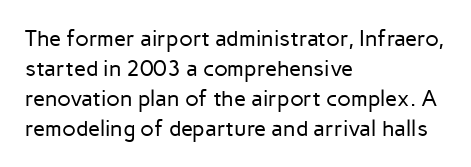
Q: Is the text bold? A: No.
Q: Is the text italic (slanted)? A: No, it is upright.
Q: Is the text underlined? A: No.
Q: How is the paragraph aligned? A: Left-aligned.
Q: Is the spacing between letters normal or unusually wide? A: Normal.
Q: Is the spacing between lines tight, normal or loose? A: Normal.
